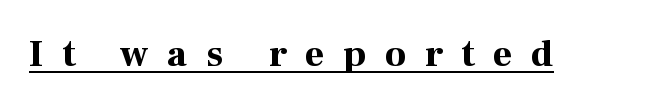
Q: Is the text bold? A: Yes.
Q: Is the text italic (slanted)? A: No, it is upright.
Q: Is the typeface a serif or a sans-serif typeface? A: Serif.
Q: Is the text underlined? A: Yes.
Q: Is the spacing between letters normal or unusually wide? A: Unusually wide.
Q: Width (condensed, normal, or wide)? A: Normal.
Q: Stroke contrast? A: High.
Q: x-height? A: Medium.
Q: Monospaced? A: No.
